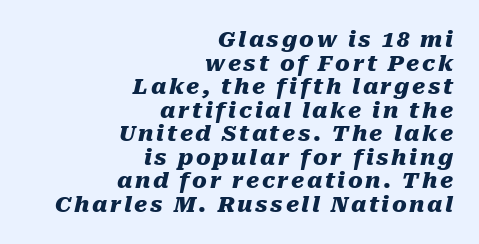
The image shows 22 px bold type, italic (leaning right); set right-aligned, tight line spacing (1.07x), not underlined.
